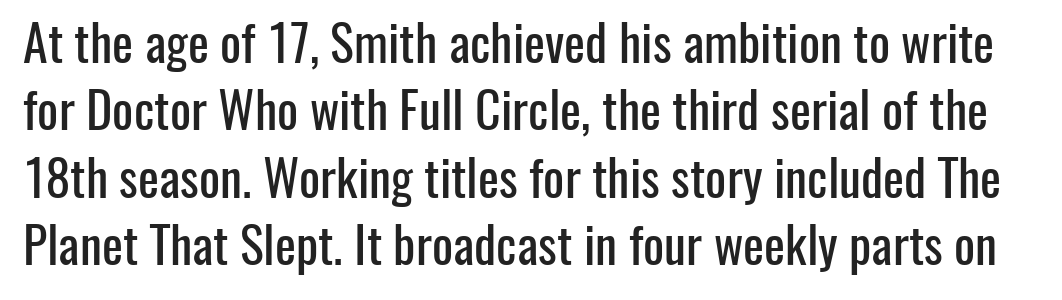
{"serif": "no", "italic": "no", "width": "condensed", "stroke_contrast": "low", "x_height": "medium", "monospaced": "no", "underline": "no", "line_spacing": "normal", "line_spacing_ratio": 1.35, "letter_spacing": "normal", "letter_spacing_em": 0.0, "glyph_px": 50}
